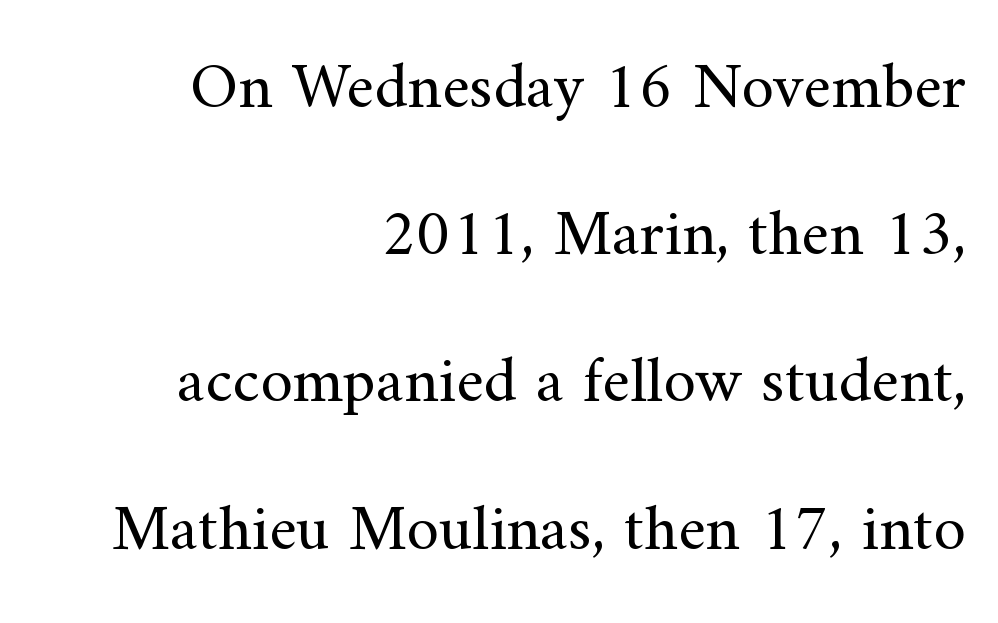
Q: Is the text bold? A: No.
Q: Is the text italic (slanted)? A: No, it is upright.
Q: Is the typeface a serif or a sans-serif typeface? A: Serif.
Q: Is the text underlined? A: No.
Q: How is the paragraph aligned? A: Right-aligned.
Q: Is the spacing between letters normal or unusually wide? A: Normal.
Q: Is the spacing between lines tight, normal or loose? A: Loose.
Q: Width (condensed, normal, or wide)? A: Normal.
Q: Stroke contrast? A: Medium.
Q: x-height? A: Small.
Q: Monospaced? A: No.
